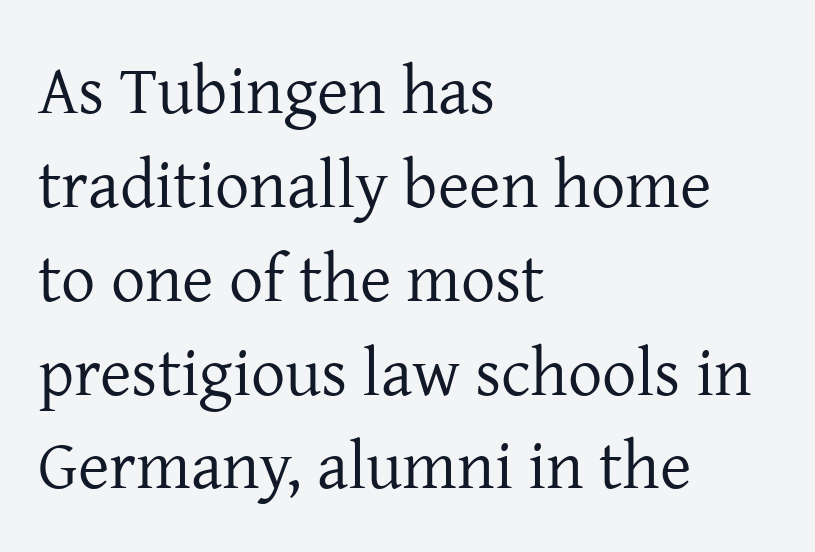
The image shows 68 px regular-weight serif type, upright; set left-aligned, normal line spacing (1.38x), normal letter spacing, not underlined; low stroke contrast and a medium x-height.
